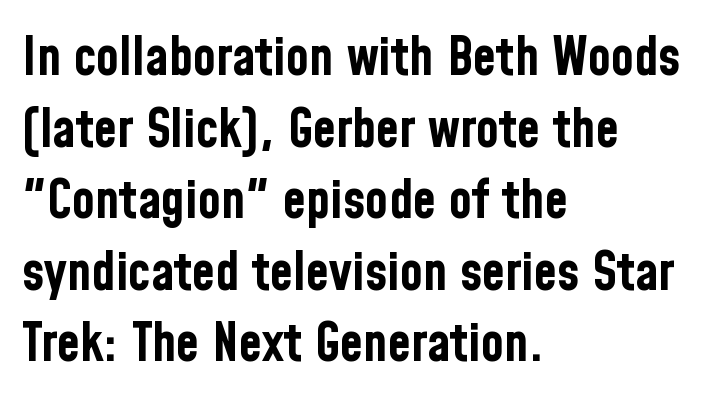
{"serif": "no", "italic": "no", "bold": "yes", "weight": "bold", "width": "condensed", "stroke_contrast": "low", "x_height": "medium", "monospaced": "no", "underline": "no", "align": "left", "line_spacing": "normal", "line_spacing_ratio": 1.35, "letter_spacing": "normal", "letter_spacing_em": 0.0, "glyph_px": 53}
